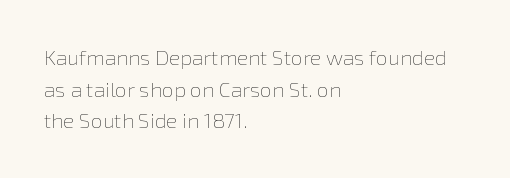
The image shows 21 px text type, upright; set left-aligned, normal line spacing (1.51x), normal letter spacing, not underlined.
